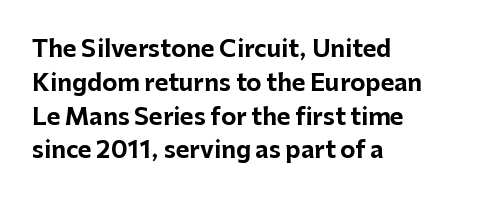
Q: Is the text bold? A: Yes.
Q: Is the text italic (slanted)? A: No, it is upright.
Q: Is the text underlined? A: No.
Q: How is the paragraph aligned? A: Left-aligned.
Q: Is the spacing between letters normal or unusually wide? A: Normal.
Q: Is the spacing between lines tight, normal or loose? A: Normal.
